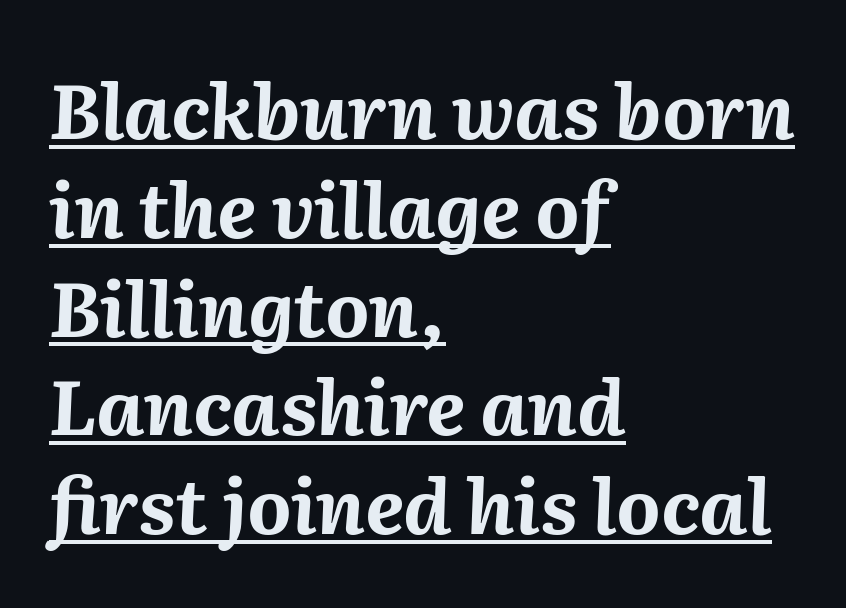
The image shows 76 px bold type, italic (leaning right); set left-aligned, normal line spacing (1.3x), normal letter spacing, underlined; medium stroke contrast and a medium x-height.
